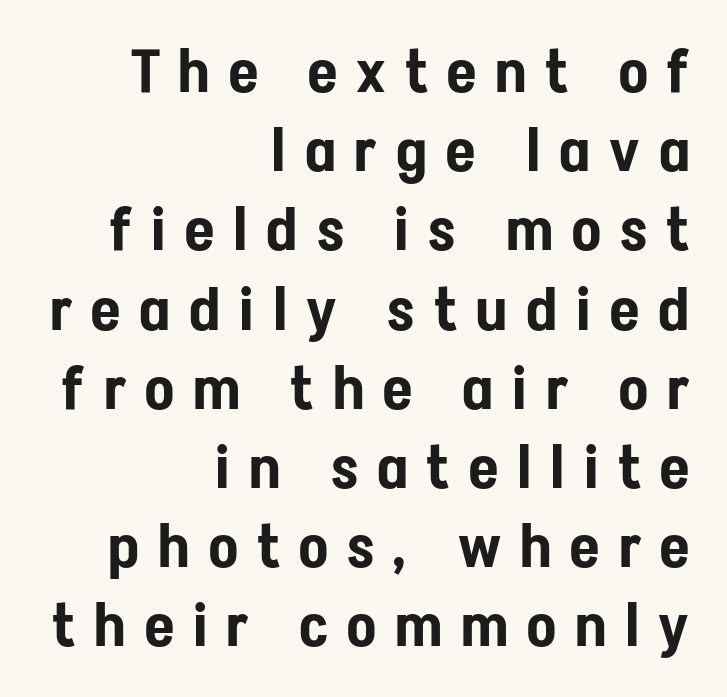
The image shows 60 px condensed sans-serif type, upright; set right-aligned, normal line spacing (1.32x), unusually wide letter spacing (+0.32 em), not underlined; low stroke contrast and a medium x-height.
